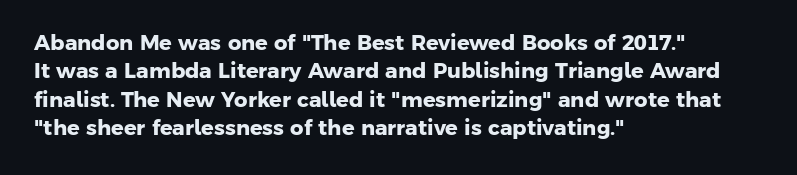
The image shows 21 px bold type; set left-aligned, normal line spacing (1.35x), normal letter spacing, not underlined.
